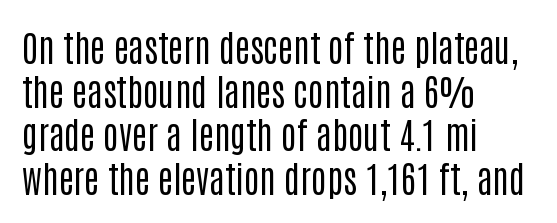
{"serif": "no", "italic": "no", "bold": "no", "weight": "regular", "width": "condensed", "stroke_contrast": "low", "x_height": "large", "monospaced": "no", "underline": "no", "align": "left", "line_spacing_ratio": 1.21, "letter_spacing": "normal", "letter_spacing_em": 0.0, "glyph_px": 36}
